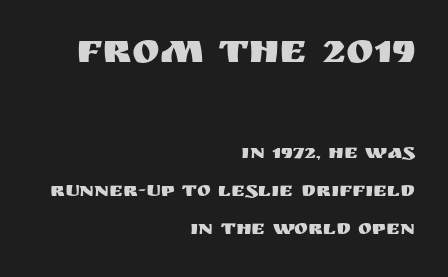
{"serif": "no", "italic": "no", "width": "normal", "stroke_contrast": "medium", "x_height": "large", "monospaced": "no", "underline": "no", "align": "right", "line_spacing_ratio": 1.82, "letter_spacing": "normal", "letter_spacing_em": 0.0, "larger_block": "first", "size_ratio": 2.0, "glyph_px": 42}
